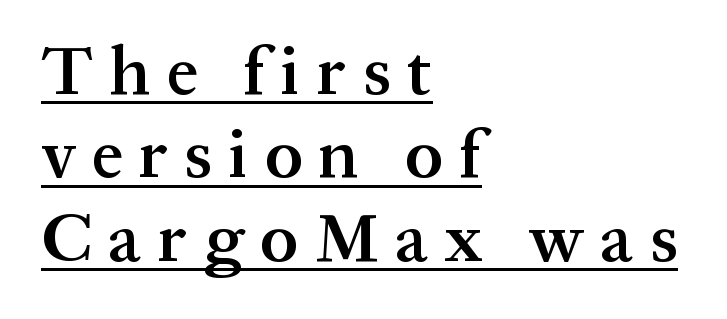
{"serif": "yes", "italic": "no", "bold": "semi", "weight": "semibold", "width": "normal", "stroke_contrast": "medium", "x_height": "medium", "monospaced": "no", "underline": "yes", "align": "left", "line_spacing_ratio": 1.21, "letter_spacing": "wide", "letter_spacing_em": 0.24, "glyph_px": 69}
